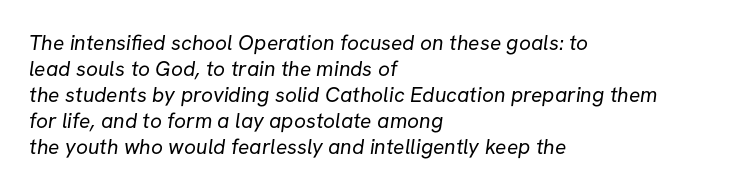
One-word summary of the alignment: left. Spacing between characters is what you'd get straight out of the box. A bare baseline throughout the passage. The weight would be labelled regular, book, light, or lighter still.
